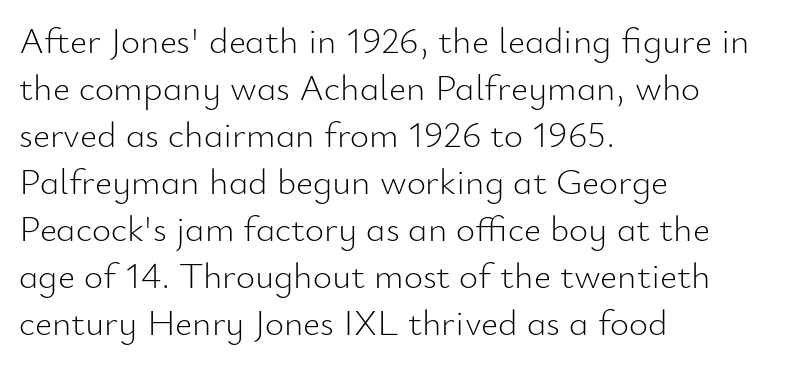
Q: Is the text bold? A: No.
Q: Is the text italic (slanted)? A: No, it is upright.
Q: Is the typeface a serif or a sans-serif typeface? A: Sans-serif.
Q: Is the text underlined? A: No.
Q: How is the paragraph aligned? A: Left-aligned.
Q: Is the spacing between letters normal or unusually wide? A: Normal.
Q: Is the spacing between lines tight, normal or loose? A: Normal.
Q: Width (condensed, normal, or wide)? A: Normal.
Q: Stroke contrast? A: Low.
Q: x-height? A: Small.
Q: Monospaced? A: No.
